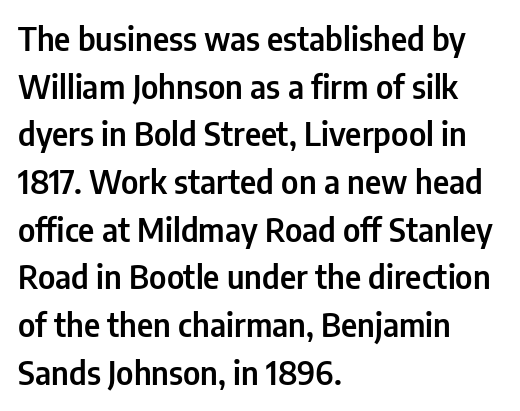
{"serif": "no", "italic": "no", "width": "condensed", "stroke_contrast": "low", "x_height": "medium", "monospaced": "no", "underline": "no", "align": "left", "line_spacing": "normal", "line_spacing_ratio": 1.49, "letter_spacing": "normal", "letter_spacing_em": 0.0, "glyph_px": 32}
